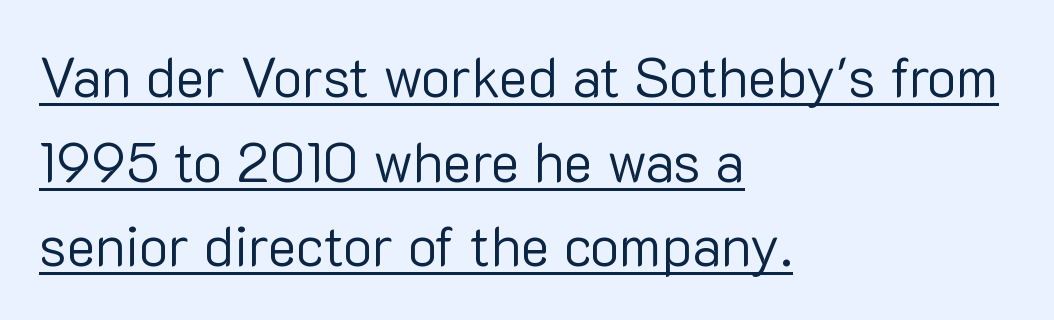
This sample has the flowing, uneven cadence of proportional lettering. The axis of the letterforms is exactly vertical. You can see a thin bar hugging the bottom of the glyphs. On a weight scale, this lands at 450 or below. Does extra space separate the letters? No, they use regular spacing. The rendering anchors every line to the left-hand side.
